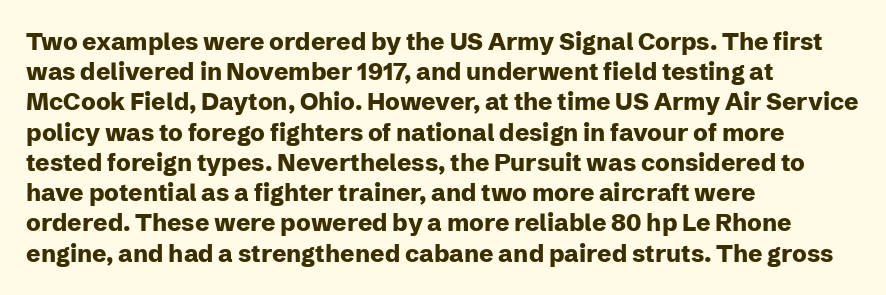
{"italic": "no", "bold": "yes", "underline": "no", "align": "left", "line_spacing": "normal", "line_spacing_ratio": 1.26, "letter_spacing": "normal", "letter_spacing_em": 0.0, "glyph_px": 24}
